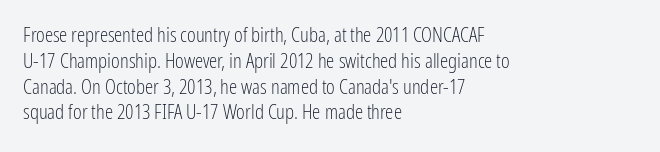
The image shows 21 px text type, upright; set left-aligned, line spacing 1.23x, normal letter spacing, not underlined.
